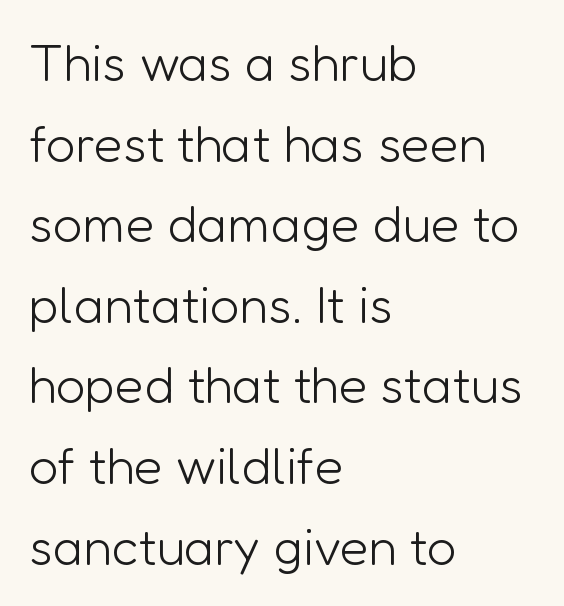
{"serif": "no", "italic": "no", "bold": "no", "weight": "light", "width": "normal", "stroke_contrast": "low", "x_height": "medium", "monospaced": "no", "underline": "no", "align": "left", "line_spacing": "normal", "line_spacing_ratio": 1.55, "letter_spacing": "normal", "letter_spacing_em": 0.0, "glyph_px": 52}
